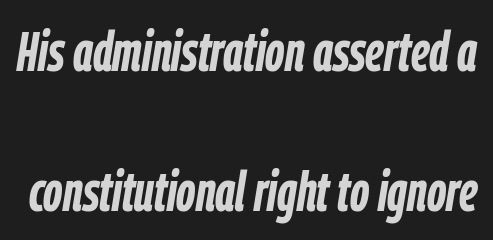
The image shows 56 px semibold, condensed type, italic (leaning right); set loose line spacing (2.5x), normal letter spacing, not underlined; low stroke contrast and a medium x-height.
